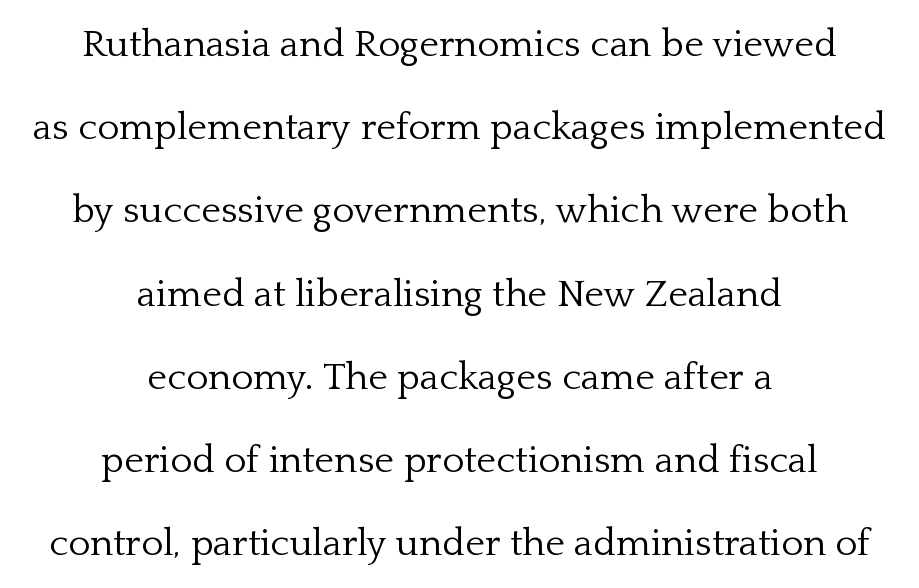
The type family on display is of the serif kind. A typesetter would mark this as roman, not italic. A student would call this center alignment; a typographer would say set centered. Bare-footed words on every line. You could call the tracking neutral — neither tight nor loose.
